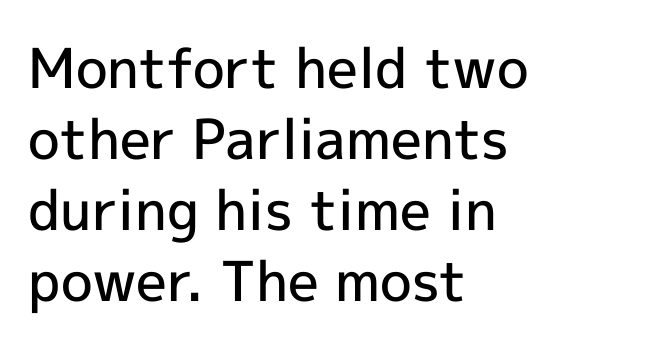
{"serif": "no", "italic": "no", "bold": "semi", "weight": "semibold", "width": "normal", "x_height": "medium", "monospaced": "no", "underline": "no", "align": "left", "line_spacing": "normal", "line_spacing_ratio": 1.29, "letter_spacing": "normal", "letter_spacing_em": 0.0, "glyph_px": 55}
